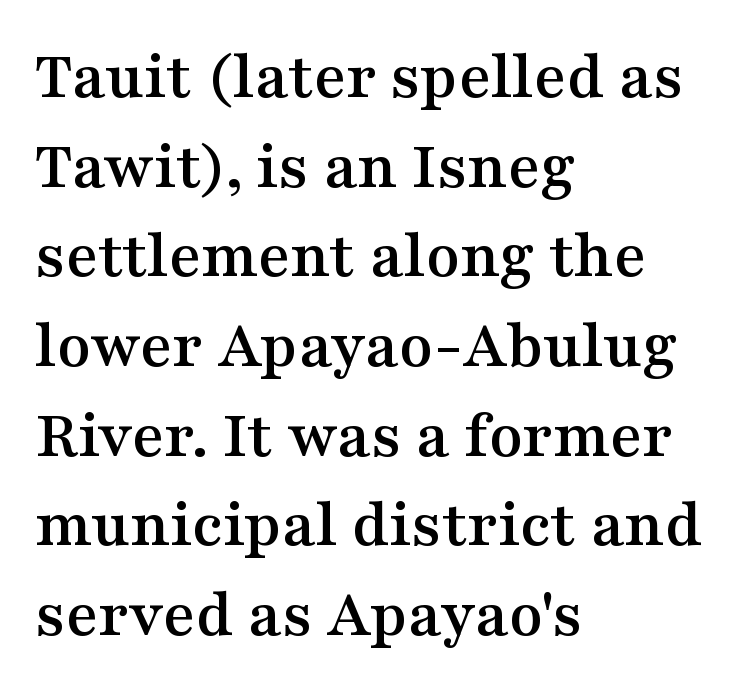
{"serif": "yes", "italic": "no", "width": "wide", "stroke_contrast": "medium", "x_height": "medium", "monospaced": "no", "underline": "no", "align": "left", "line_spacing": "normal", "line_spacing_ratio": 1.3, "letter_spacing": "normal", "letter_spacing_em": 0.0, "glyph_px": 69}
